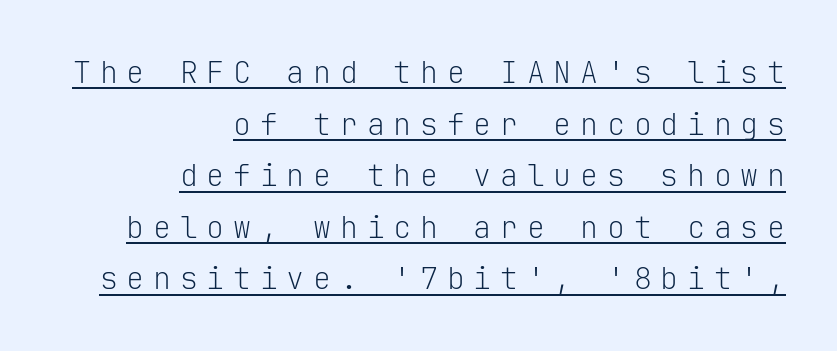
The image shows 30 px light sans-serif type, upright, monospaced; set right-aligned, line spacing 1.72x, unusually wide letter spacing (+0.29 em), underlined; low stroke contrast and a medium x-height.
